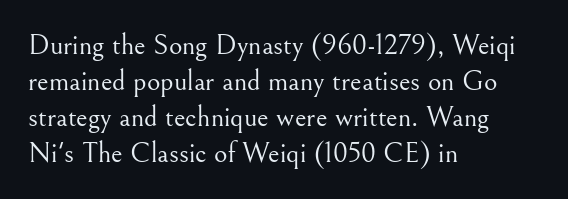
Q: Is the text bold? A: No.
Q: Is the text italic (slanted)? A: No, it is upright.
Q: Is the typeface a serif or a sans-serif typeface? A: Serif.
Q: Is the text underlined? A: No.
Q: How is the paragraph aligned? A: Left-aligned.
Q: Is the spacing between letters normal or unusually wide? A: Normal.
Q: Width (condensed, normal, or wide)? A: Normal.
Q: Stroke contrast? A: Medium.
Q: x-height? A: Small.
Q: Monospaced? A: No.
